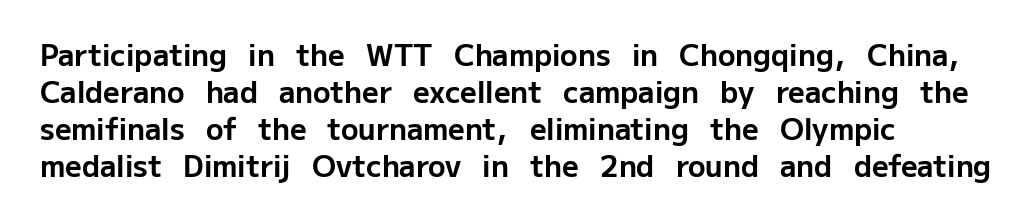
The image shows 29 px bold sans-serif type, upright; set left-aligned, normal line spacing (1.28x), normal letter spacing, not underlined; low stroke contrast and a medium x-height.
